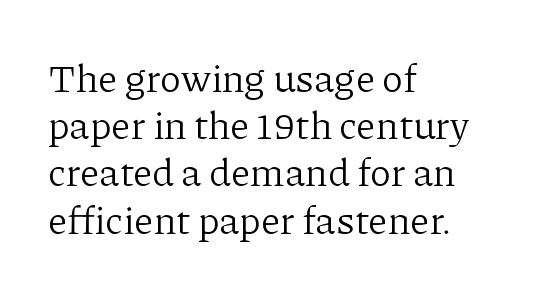
The image shows 39 px light serif type, upright; set left-aligned, line spacing 1.21x, normal letter spacing, not underlined; low stroke contrast and a medium x-height.
